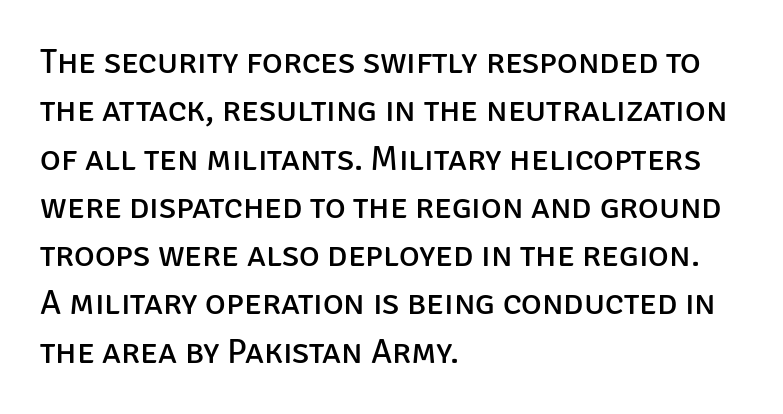
The rendering uses natural spacing where letterforms have individual widths. The paragraph has a hard left edge and a soft right edge. The baseline area is clear. Tracking here is standard; glyphs follow each other at the usual distance.
